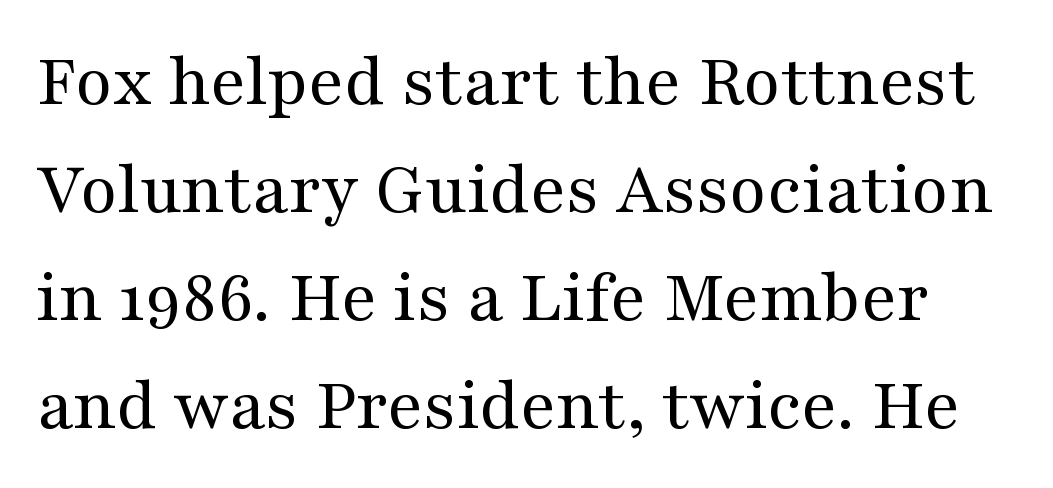
Is there much room between lines? A standard amount, neither cramped nor airy. Anything drawn beneath the words? Only blank space. These lines keep a tight, regular rhythm from letter to letter. Quick note: not italic, upright.
